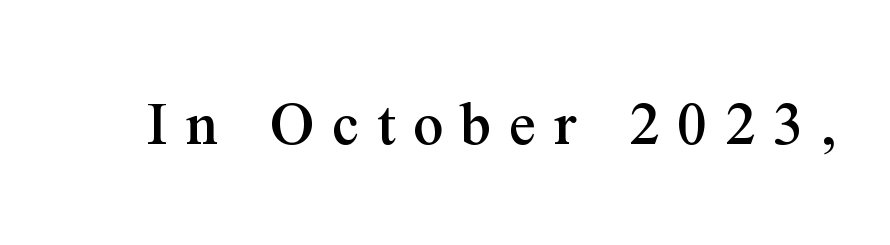
{"serif": "yes", "italic": "no", "width": "normal", "stroke_contrast": "medium", "x_height": "medium", "monospaced": "no", "underline": "no", "letter_spacing": "wide", "letter_spacing_em": 0.26, "glyph_px": 67}
